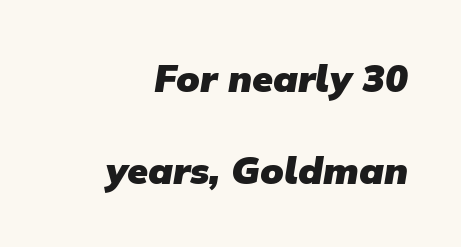
{"serif": "no", "bold": "yes", "weight": "heavy", "width": "normal", "stroke_contrast": "low", "x_height": "medium", "monospaced": "no", "underline": "no", "line_spacing": "loose", "line_spacing_ratio": 2.41, "letter_spacing": "normal", "letter_spacing_em": 0.0, "glyph_px": 38}
